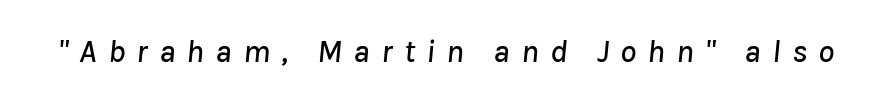
{"italic": "yes", "lean": "right", "slant_degrees": 8, "width": "normal", "stroke_contrast": "low", "x_height": "medium", "monospaced": "no", "underline": "no", "letter_spacing": "wide", "letter_spacing_em": 0.35, "glyph_px": 32}
